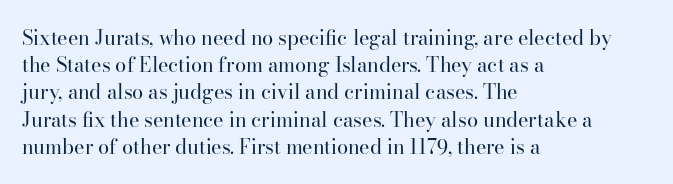
The image shows 20 px text type, upright; set left-aligned, normal line spacing (1.36x), normal letter spacing, not underlined.
